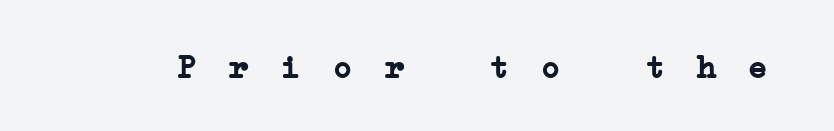
{"serif": "yes", "bold": "yes", "weight": "semibold", "width": "wide", "stroke_contrast": "low", "x_height": "medium", "monospaced": "yes", "underline": "no", "letter_spacing": "wide", "letter_spacing_em": 0.42, "glyph_px": 32}
